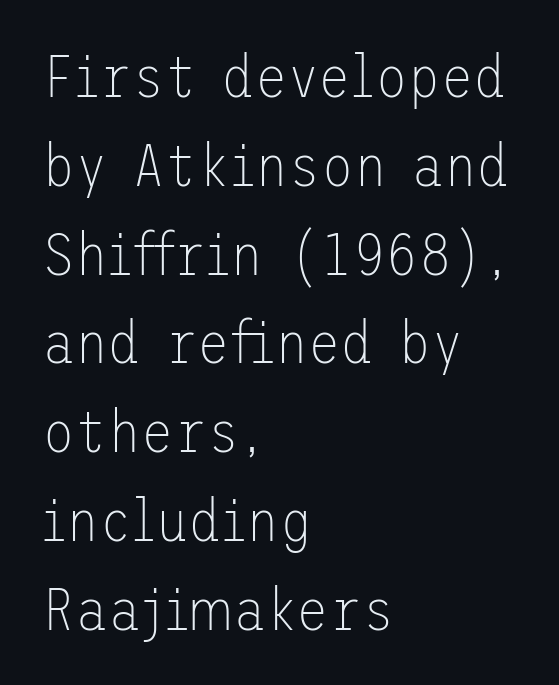
Q: Is the text bold? A: No.
Q: Is the text italic (slanted)? A: No, it is upright.
Q: Is the typeface a serif or a sans-serif typeface? A: Sans-serif.
Q: Is the text underlined? A: No.
Q: How is the paragraph aligned? A: Left-aligned.
Q: Is the spacing between letters normal or unusually wide? A: Normal.
Q: Is the spacing between lines tight, normal or loose? A: Normal.
Q: Width (condensed, normal, or wide)? A: Normal.
Q: Stroke contrast? A: Low.
Q: x-height? A: Medium.
